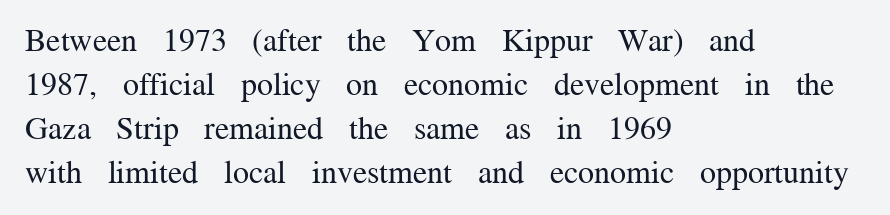
{"serif": "yes", "italic": "no", "bold": "no", "weight": "regular", "width": "normal", "stroke_contrast": "medium", "x_height": "medium", "monospaced": "no", "underline": "no", "align": "left", "line_spacing": "normal", "line_spacing_ratio": 1.37, "letter_spacing": "normal", "letter_spacing_em": 0.0, "glyph_px": 32}
